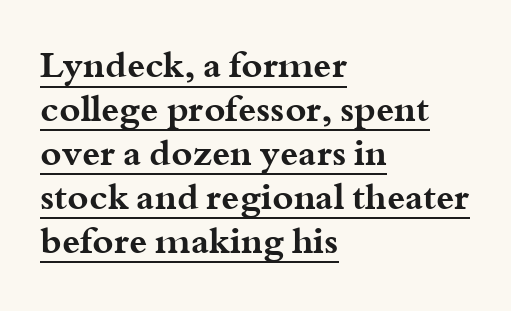
Q: Is the text bold? A: Yes.
Q: Is the text italic (slanted)? A: No, it is upright.
Q: Is the typeface a serif or a sans-serif typeface? A: Serif.
Q: Is the text underlined? A: Yes.
Q: How is the paragraph aligned? A: Left-aligned.
Q: Is the spacing between letters normal or unusually wide? A: Normal.
Q: Width (condensed, normal, or wide)? A: Wide.
Q: Stroke contrast? A: Medium.
Q: x-height? A: Small.
Q: Monospaced? A: No.
